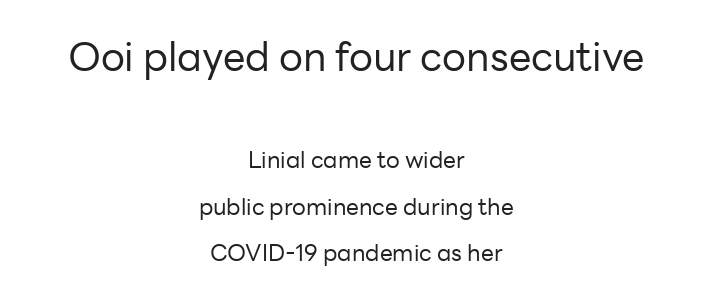
Q: Is the text bold? A: No.
Q: Is the text italic (slanted)? A: No, it is upright.
Q: Is the typeface a serif or a sans-serif typeface? A: Sans-serif.
Q: Is the text underlined? A: No.
Q: How is the paragraph aligned? A: Centered.
Q: Is the spacing between letters normal or unusually wide? A: Normal.
Q: Is the spacing between lines tight, normal or loose? A: Loose.
Q: Which block of text is set in a larger size, the first (top) or the second (bottom)? A: The first (top) one.
Q: Width (condensed, normal, or wide)? A: Normal.
Q: Stroke contrast? A: Low.
Q: x-height? A: Medium.
Q: Monospaced? A: No.
